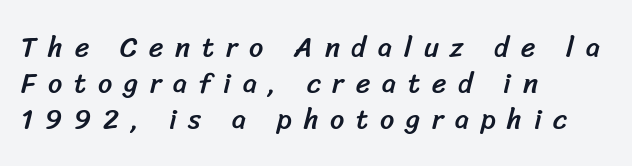
Q: Is the typeface a serif or a sans-serif typeface? A: Sans-serif.
Q: Is the text underlined? A: No.
Q: How is the paragraph aligned? A: Left-aligned.
Q: Is the spacing between letters normal or unusually wide? A: Unusually wide.
Q: Is the spacing between lines tight, normal or loose? A: Normal.
Q: Width (condensed, normal, or wide)? A: Normal.
Q: Stroke contrast? A: Low.
Q: x-height? A: Medium.
Q: Monospaced? A: No.
